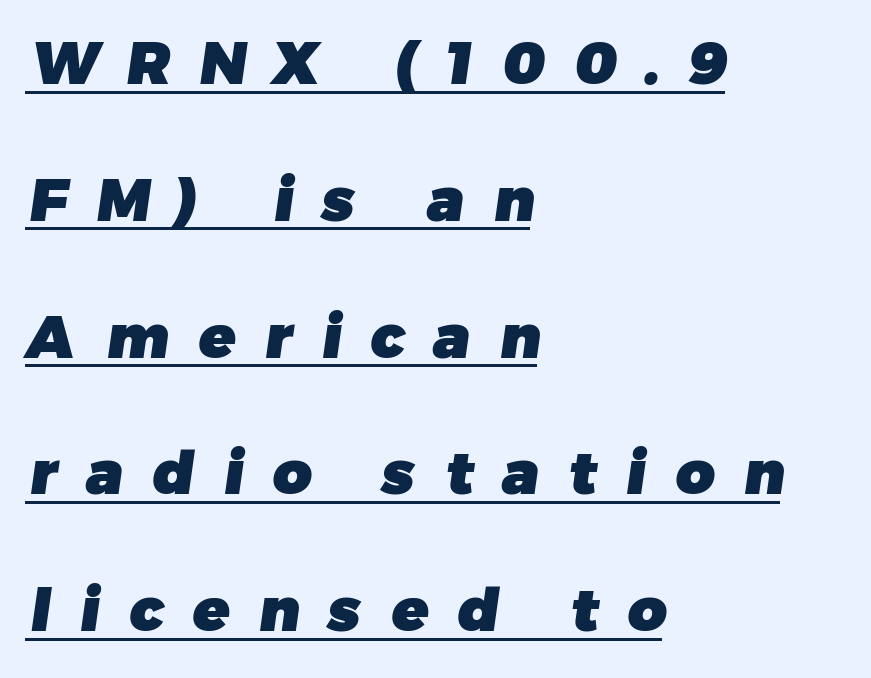
{"serif": "no", "bold": "yes", "weight": "heavy", "width": "normal", "stroke_contrast": "low", "x_height": "medium", "monospaced": "no", "underline": "yes", "align": "left", "line_spacing": "loose", "line_spacing_ratio": 2.28, "letter_spacing": "wide", "letter_spacing_em": 0.49, "glyph_px": 60}
